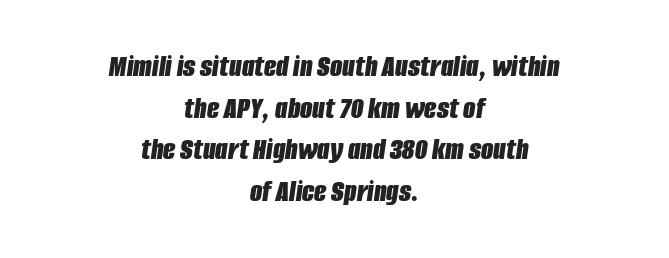
The image shows 32 px bold, condensed type, italic (leaning right); set centered, normal line spacing (1.3x), normal letter spacing, not underlined; low stroke contrast and a large x-height.
